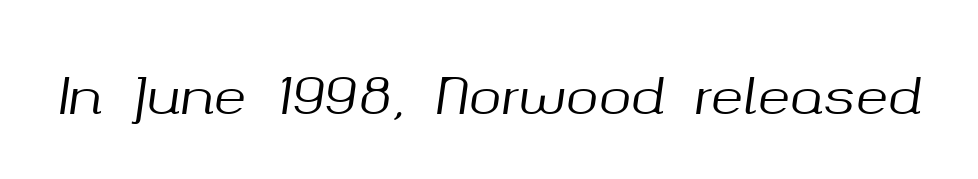
The image shows 49 px text type, italic (leaning right); set normal letter spacing, not underlined; medium stroke contrast and a medium x-height.
